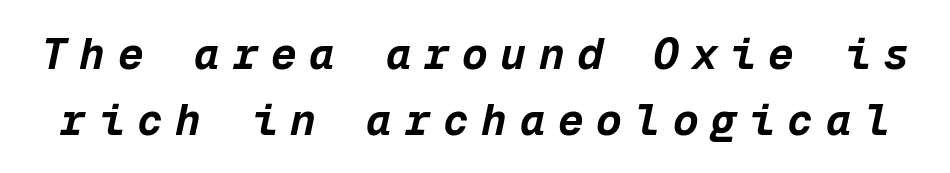
The image shows 43 px bold type, italic (leaning right), monospaced; set normal line spacing (1.53x), unusually wide letter spacing (+0.29 em), not underlined; low stroke contrast and a medium x-height.
